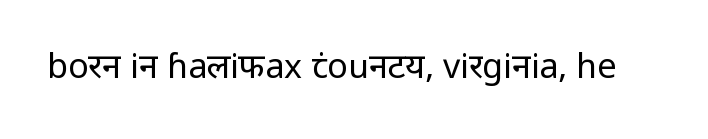
{"serif": "no", "italic": "no", "bold": "no", "weight": "regular", "width": "normal", "stroke_contrast": "low", "x_height": "medium", "monospaced": "no", "underline": "no", "letter_spacing": "normal", "letter_spacing_em": 0.0, "glyph_px": 34}
